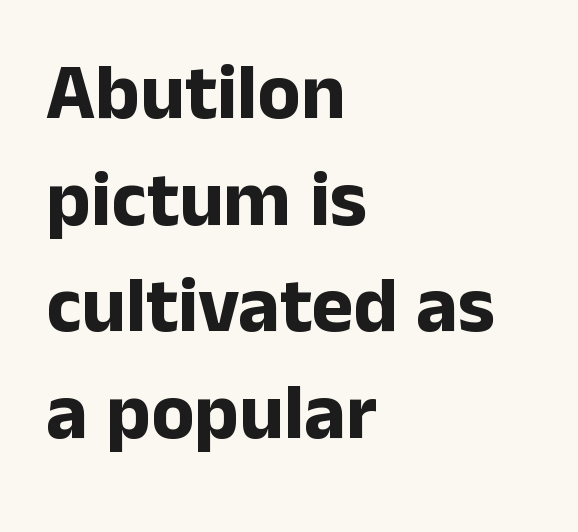
The image shows 79 px bold sans-serif type, upright; set left-aligned, normal line spacing (1.35x), normal letter spacing, not underlined; low stroke contrast and a medium x-height.
